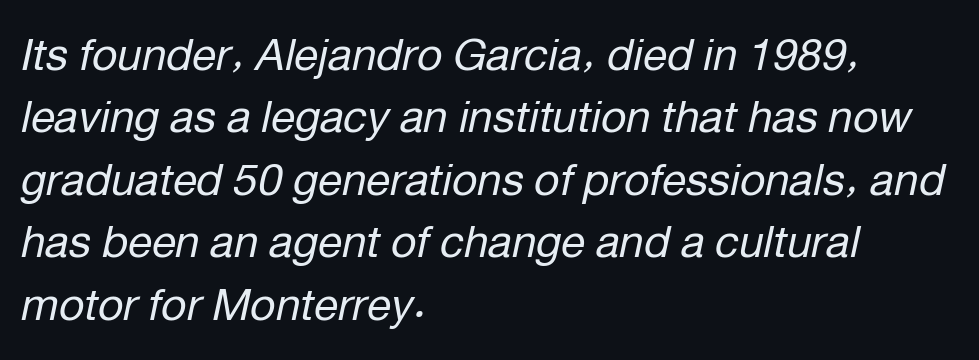
The image shows 44 px regular-weight type, italic (leaning right); set left-aligned, normal line spacing (1.42x), normal letter spacing, not underlined; low stroke contrast and a medium x-height.
